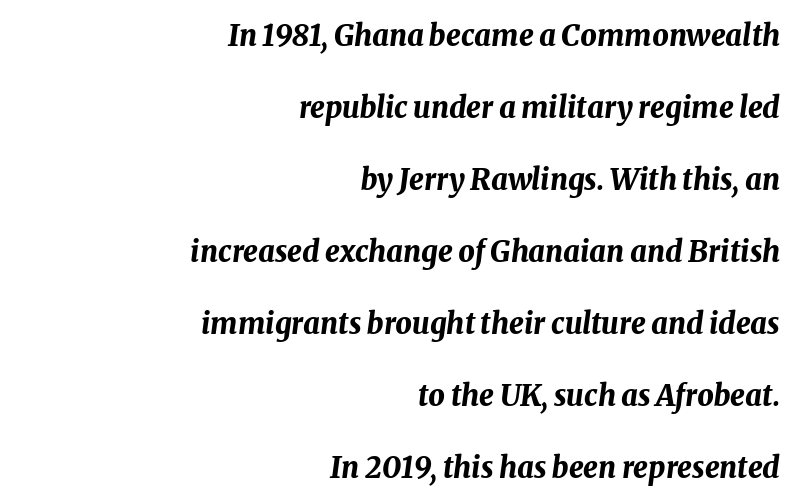
If you measured baseline to baseline, you'd find a long distance. The rendering anchors every line to the right-hand side. The letterforms sit shoulder to shoulder at normal distance. The passage shown leans; its letterforms are oblique. Is this a fixed-width face? No — the glyphs have proportional, varying widths.
